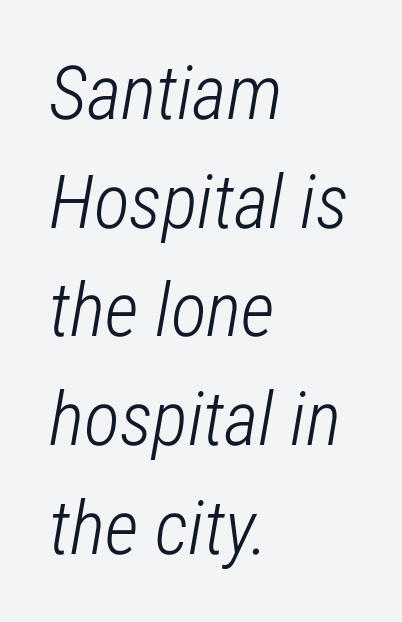
{"italic": "yes", "lean": "right", "slant_degrees": 12, "bold": "no", "weight": "light", "width": "condensed", "stroke_contrast": "low", "x_height": "medium", "monospaced": "no", "underline": "no", "align": "left", "line_spacing": "normal", "line_spacing_ratio": 1.45, "letter_spacing": "normal", "letter_spacing_em": 0.0, "glyph_px": 75}
